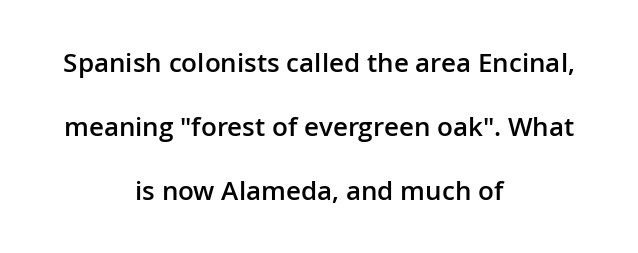
The rendering uses a semibold face; strokes are thickened but not to full bold. Nope, not italic — everything's standing straight. Honestly, there is no underline to notice here at all. You could fit nearly another row in the gap between these rows.
